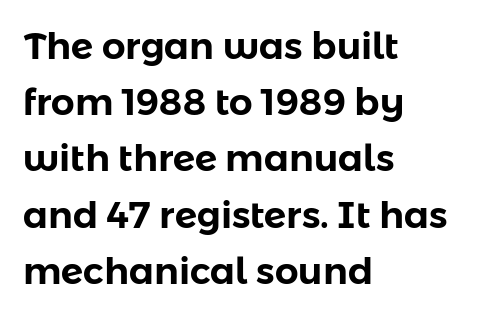
Tall strokes in this sample are plumb rather than angled. Every row of glyphs begins at an identical x-position on the left. Each letter keeps its own natural width here, so spacing adapts to shape. A typesetter would label this face a sans.
